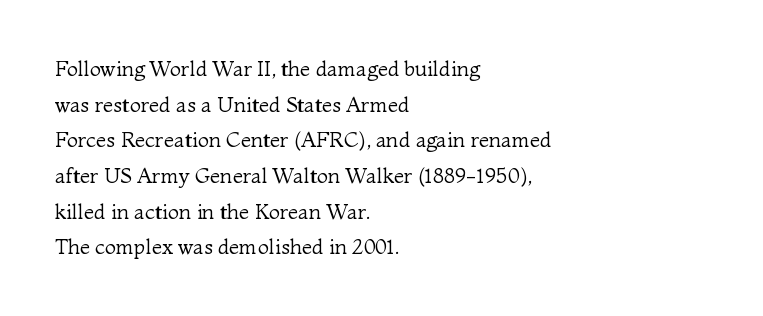
Q: Is the text bold? A: No.
Q: Is the text italic (slanted)? A: No, it is upright.
Q: Is the text underlined? A: No.
Q: How is the paragraph aligned? A: Left-aligned.
Q: Is the spacing between letters normal or unusually wide? A: Normal.
Q: Is the spacing between lines tight, normal or loose? A: Normal.
